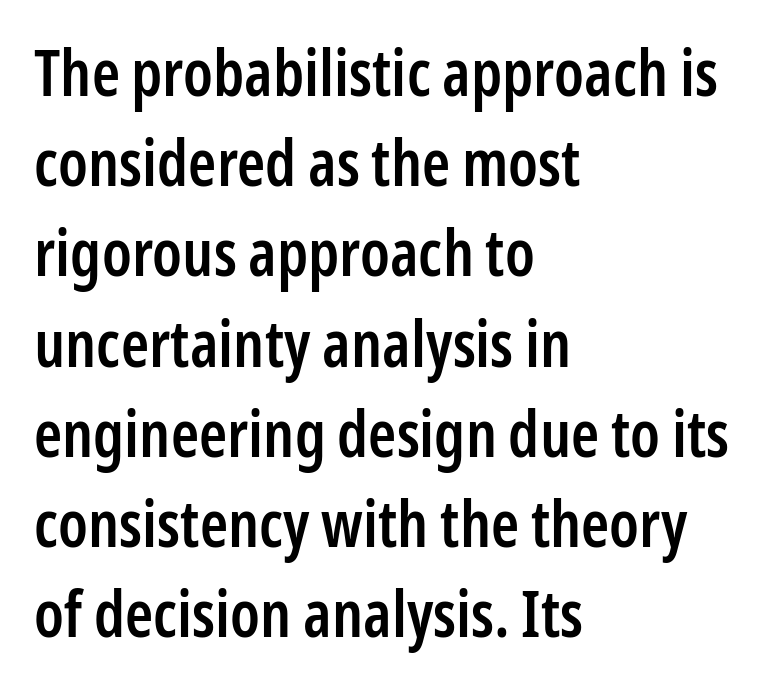
This sample is left-justified, so line endings fall wherever the words run out. Italic? Not at all — the glyphs are vertical. Reading down the column, the eye jumps a familiar distance to each next line. Each letter's strokes conclude bluntly, with no projecting serifs.
